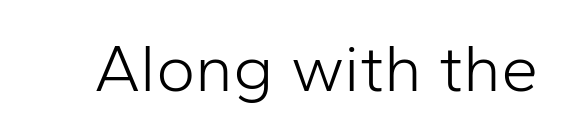
{"serif": "no", "italic": "no", "bold": "no", "weight": "light", "width": "normal", "stroke_contrast": "low", "x_height": "medium", "monospaced": "no", "underline": "no", "letter_spacing": "normal", "letter_spacing_em": 0.0, "glyph_px": 67}
